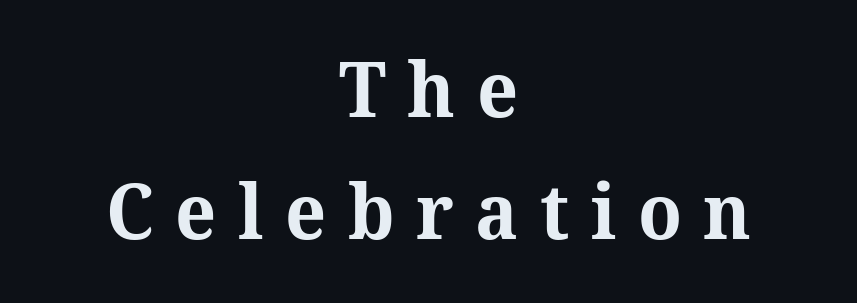
A student would call this center alignment; a typographer would say set centered. You can tell from the footed stems that serif type was used. One glance says typical: line gaps are just what's usual. Note the varied advance widths — an 'i' is clearly narrower than an 'm'. The words here are not underlined. Inter-character spacing is expanded well beyond the font's built-in metrics.
